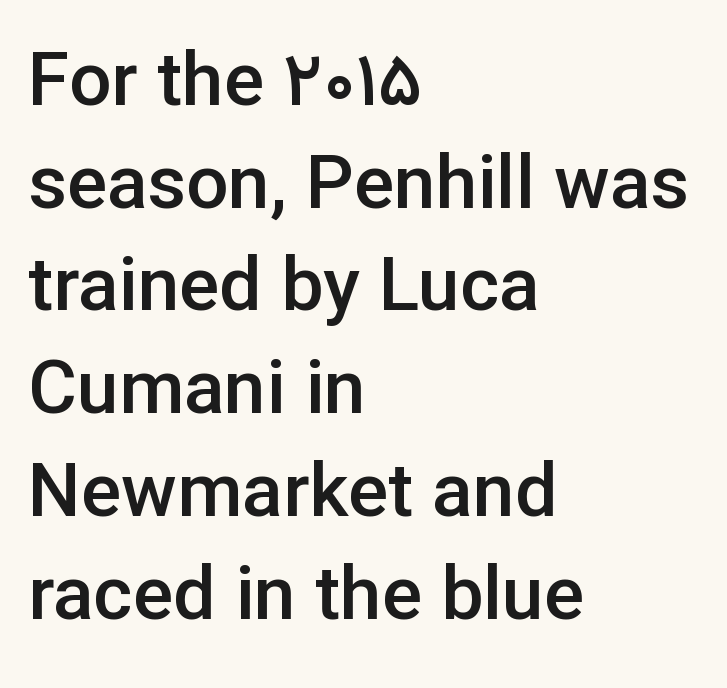
Q: Is the text bold? A: Semi-bold.
Q: Is the text italic (slanted)? A: No, it is upright.
Q: Is the typeface a serif or a sans-serif typeface? A: Sans-serif.
Q: Is the text underlined? A: No.
Q: How is the paragraph aligned? A: Left-aligned.
Q: Is the spacing between letters normal or unusually wide? A: Normal.
Q: Is the spacing between lines tight, normal or loose? A: Normal.
Q: Width (condensed, normal, or wide)? A: Normal.
Q: Stroke contrast? A: Low.
Q: x-height? A: Medium.
Q: Monospaced? A: No.
